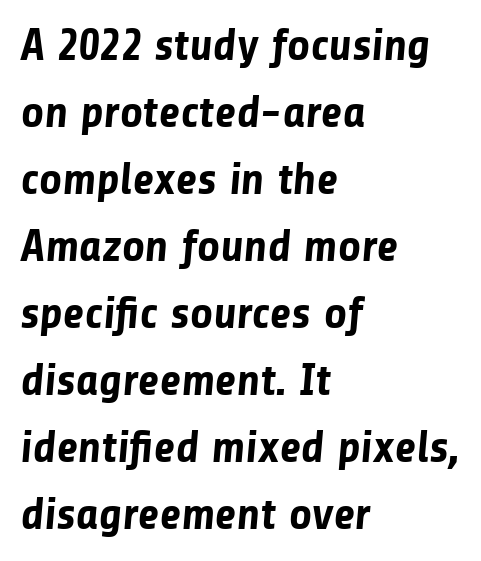
Rows of type keep a routine distance in the vertical direction. This sample uses plain, unmodified letter spacing. Regarding serifs, this sample does without them. The typesetter chose a ragged-right arrangement here. This sample has the flowing, uneven cadence of proportional lettering. The strokes are fattened all the way to bold.
